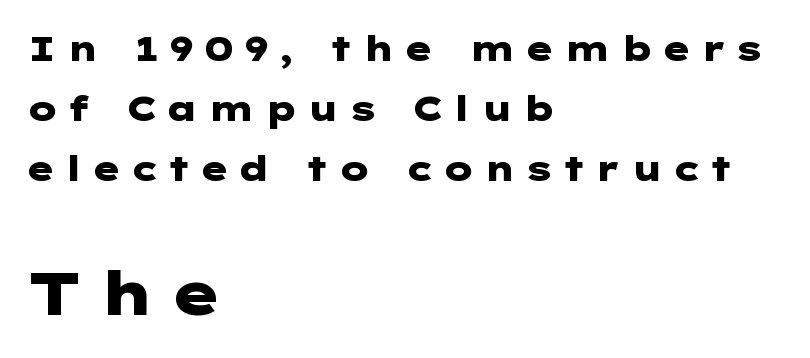
{"serif": "no", "italic": "no", "bold": "yes", "weight": "heavy", "width": "wide", "stroke_contrast": "low", "x_height": "medium", "underline": "no", "align": "left", "line_spacing_ratio": 1.71, "letter_spacing": "wide", "letter_spacing_em": 0.23, "larger_block": "second", "size_ratio": 1.74, "glyph_px": 61}
